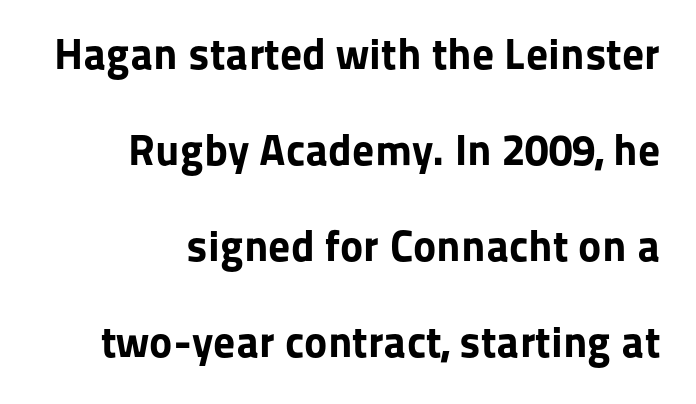
There is no visible air inserted between adjacent glyphs. A typesetter would call this leading open, well beyond the default. Grotesque or geometric, the face here clearly has no serifs. This sample has the flowing, uneven cadence of proportional lettering. Weight check: bold — yes, fully.
